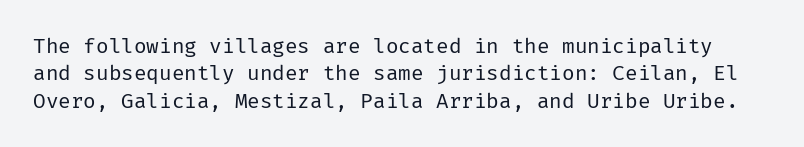
The font sits on the lighter half of the weight spectrum, regular included. Type without underlining. The horizontal fit of the characters is conventional and even. The type sits square on the baseline with zero lean. The lines sit at an ordinary, default distance from one another.
